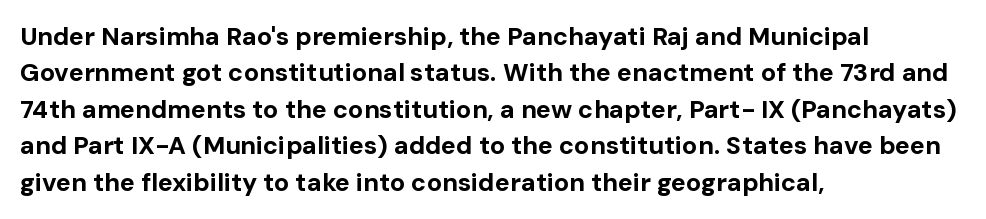
The letters are bold, with thick, heavy strokes. If you measured baseline to baseline, you'd find a middling distance. Posture: straight, roman, zero tilt. No word sits above an underline.
